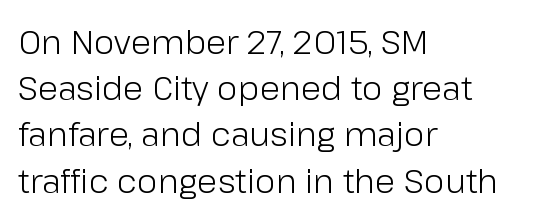
Q: Is the text bold? A: No.
Q: Is the text italic (slanted)? A: No, it is upright.
Q: Is the typeface a serif or a sans-serif typeface? A: Sans-serif.
Q: Is the text underlined? A: No.
Q: How is the paragraph aligned? A: Left-aligned.
Q: Is the spacing between letters normal or unusually wide? A: Normal.
Q: Is the spacing between lines tight, normal or loose? A: Normal.
Q: Width (condensed, normal, or wide)? A: Normal.
Q: Stroke contrast? A: Low.
Q: x-height? A: Medium.
Q: Monospaced? A: No.
